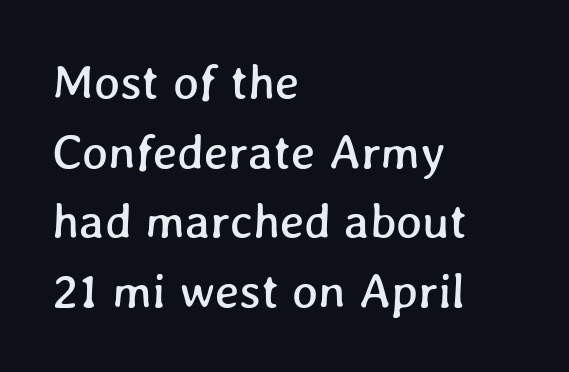
The glyphs are unaccompanied by any horizontal stroke below them. Think of a printed novel: that variable character pitch is what you see here. Every row of glyphs begins at an identical x-position on the left. There is no visible air inserted between adjacent glyphs.
